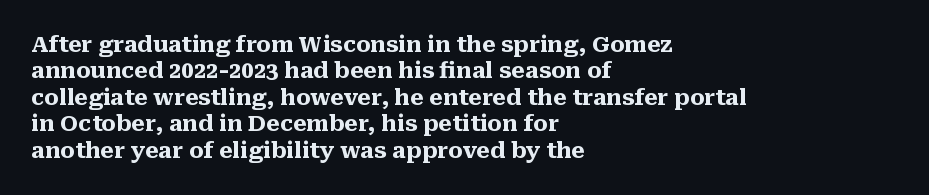
{"italic": "no", "bold": "yes", "underline": "no", "align": "left", "line_spacing_ratio": 1.2, "letter_spacing": "normal", "letter_spacing_em": 0.0, "glyph_px": 22}
